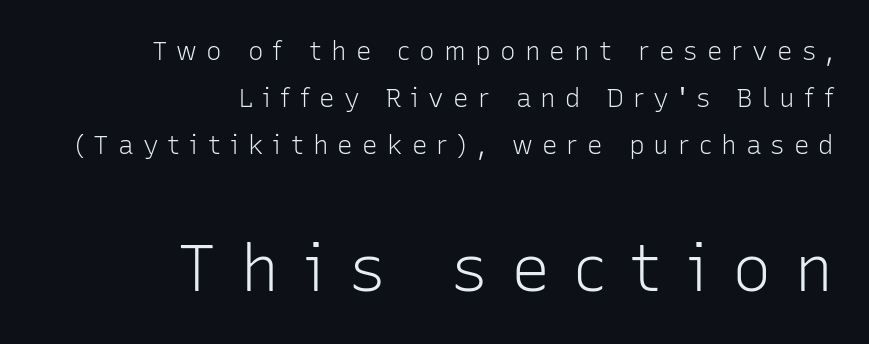
Q: Is the text bold? A: No.
Q: Is the text italic (slanted)? A: No, it is upright.
Q: Is the typeface a serif or a sans-serif typeface? A: Sans-serif.
Q: Is the text underlined? A: No.
Q: How is the paragraph aligned? A: Right-aligned.
Q: Is the spacing between letters normal or unusually wide? A: Unusually wide.
Q: Which block of text is set in a larger size, the first (top) or the second (bottom)? A: The second (bottom) one.
Q: Width (condensed, normal, or wide)? A: Normal.
Q: Stroke contrast? A: Low.
Q: x-height? A: Medium.
Q: Monospaced? A: No.
